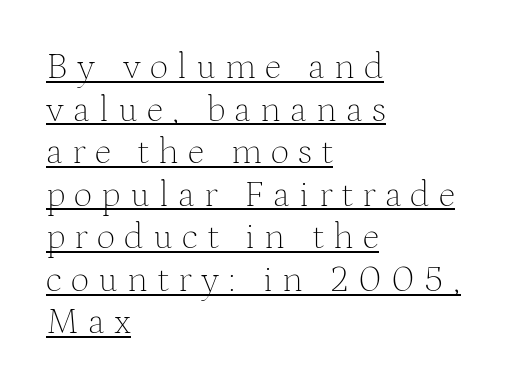
The image shows 37 px thin serif type, upright; set left-aligned, tight line spacing (1.15x), unusually wide letter spacing (+0.25 em), underlined; medium stroke contrast and a medium x-height.
